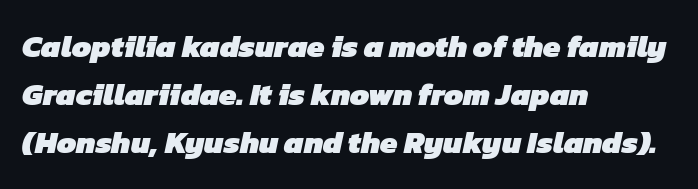
Q: Is the text bold? A: Yes.
Q: Is the typeface a serif or a sans-serif typeface? A: Sans-serif.
Q: Is the text underlined? A: No.
Q: How is the paragraph aligned? A: Left-aligned.
Q: Is the spacing between letters normal or unusually wide? A: Normal.
Q: Is the spacing between lines tight, normal or loose? A: Normal.
Q: Width (condensed, normal, or wide)? A: Normal.
Q: Stroke contrast? A: Low.
Q: x-height? A: Medium.
Q: Monospaced? A: No.
